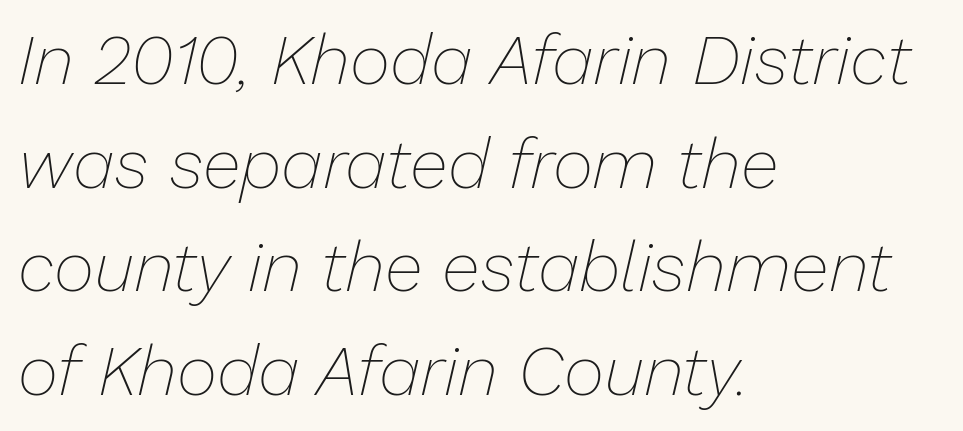
Nothing heavy about these letters — not bold at all. Compared with a centered layout, this one pins lines to the left instead. The gap between lines stays unmarked. You can tell it's italic because the verticals aren't actually vertical. Do the characters align in a grid? No, the font is proportional.
